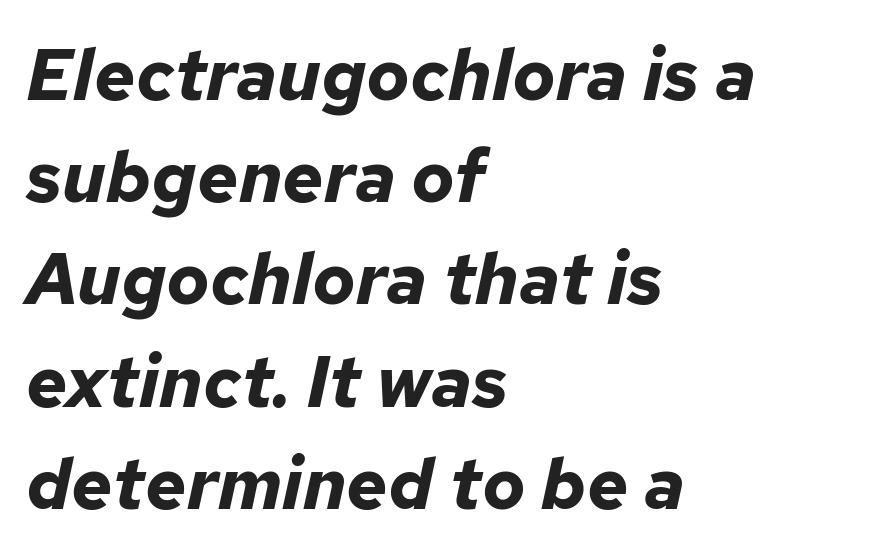
Interline gaps are of average width in this sample. The type is set solid horizontally, with unmodified tracking. Lines of text with bare space underneath. Is the type bold? Yes — the strokes are clearly thick and heavy.
